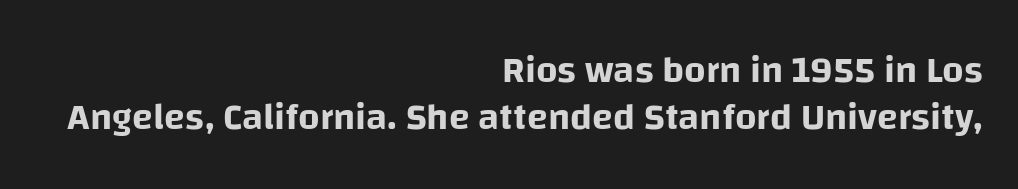
Q: Is the text italic (slanted)? A: No, it is upright.
Q: Is the typeface a serif or a sans-serif typeface? A: Sans-serif.
Q: Is the text underlined? A: No.
Q: How is the paragraph aligned? A: Right-aligned.
Q: Is the spacing between letters normal or unusually wide? A: Normal.
Q: Is the spacing between lines tight, normal or loose? A: Normal.
Q: Width (condensed, normal, or wide)? A: Normal.
Q: Stroke contrast? A: Low.
Q: x-height? A: Large.
Q: Monospaced? A: No.
